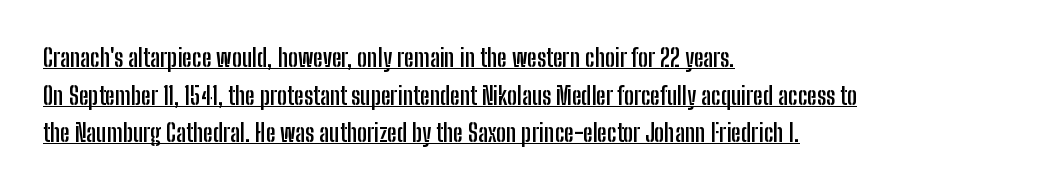
{"italic": "no", "bold": "yes", "underline": "yes", "align": "left", "line_spacing": "normal", "line_spacing_ratio": 1.57, "letter_spacing": "normal", "letter_spacing_em": 0.0, "glyph_px": 24}
